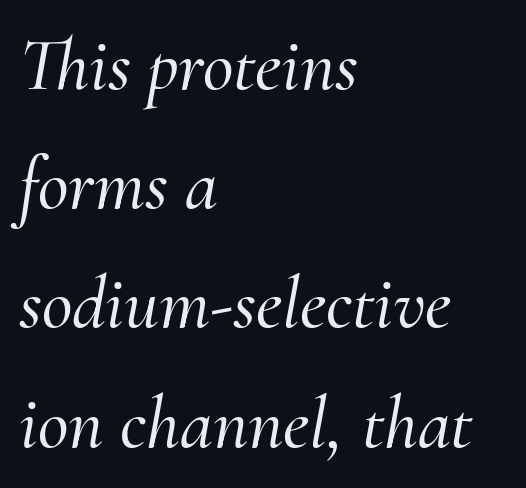
Q: Is the text italic (slanted)? A: Yes, it leans right by about 10 degrees.
Q: Is the typeface a serif or a sans-serif typeface? A: Serif.
Q: Is the text underlined? A: No.
Q: How is the paragraph aligned? A: Left-aligned.
Q: Is the spacing between letters normal or unusually wide? A: Normal.
Q: Is the spacing between lines tight, normal or loose? A: Normal.
Q: Width (condensed, normal, or wide)? A: Normal.
Q: Stroke contrast? A: Medium.
Q: x-height? A: Small.
Q: Monospaced? A: No.
